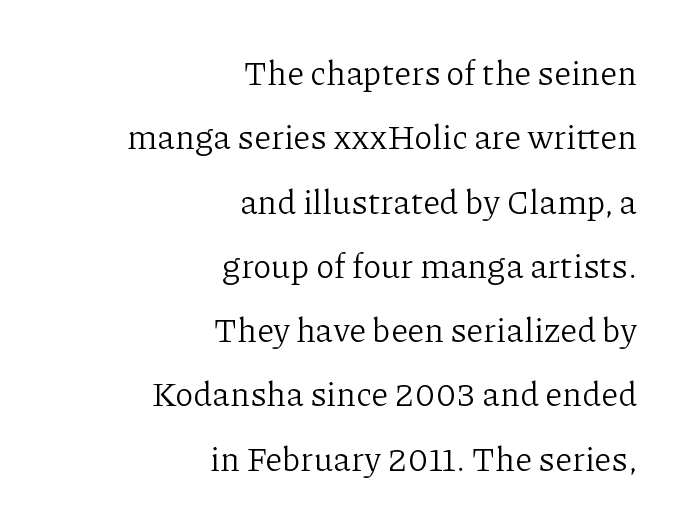
The image shows 34 px light serif type, upright; set right-aligned, line spacing 1.89x, normal letter spacing, not underlined; low stroke contrast and a medium x-height.
